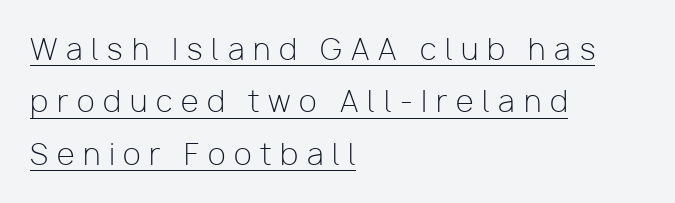
Q: Is the text bold? A: No.
Q: Is the text italic (slanted)? A: No, it is upright.
Q: Is the typeface a serif or a sans-serif typeface? A: Sans-serif.
Q: Is the text underlined? A: Yes.
Q: How is the paragraph aligned? A: Left-aligned.
Q: Is the spacing between letters normal or unusually wide? A: Unusually wide.
Q: Width (condensed, normal, or wide)? A: Normal.
Q: Stroke contrast? A: Low.
Q: x-height? A: Medium.
Q: Monospaced? A: No.
